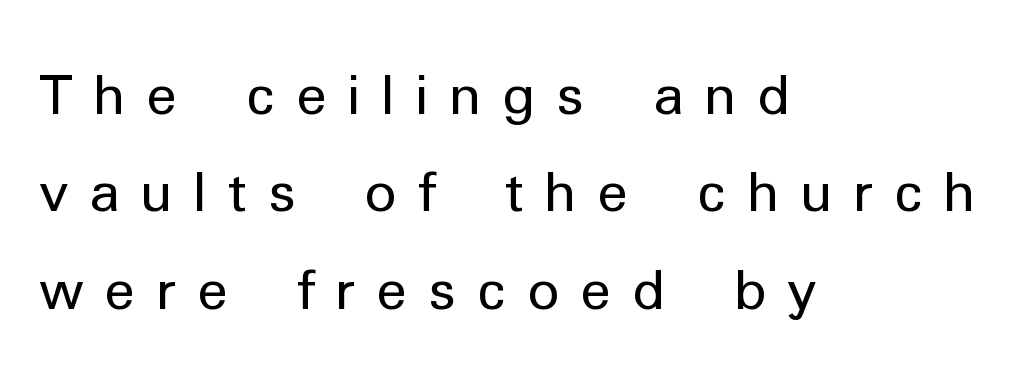
Q: Is the text bold? A: No.
Q: Is the text italic (slanted)? A: No, it is upright.
Q: Is the typeface a serif or a sans-serif typeface? A: Sans-serif.
Q: Is the text underlined? A: No.
Q: How is the paragraph aligned? A: Left-aligned.
Q: Is the spacing between letters normal or unusually wide? A: Unusually wide.
Q: Width (condensed, normal, or wide)? A: Normal.
Q: Stroke contrast? A: Low.
Q: x-height? A: Medium.
Q: Monospaced? A: No.
